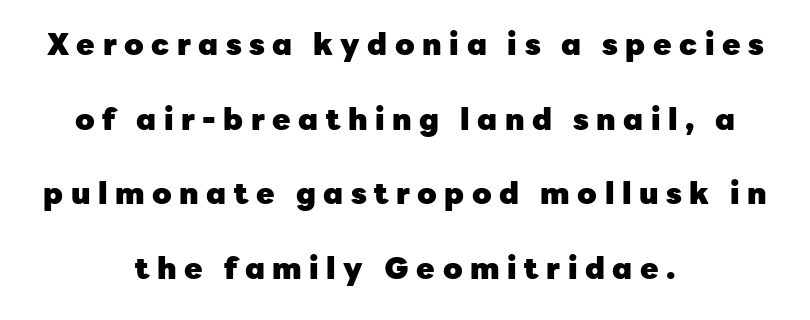
The image shows 30 px heavy sans-serif type, upright; set centered, loose line spacing (2.49x), unusually wide letter spacing (+0.25 em), not underlined; low stroke contrast and a medium x-height.
